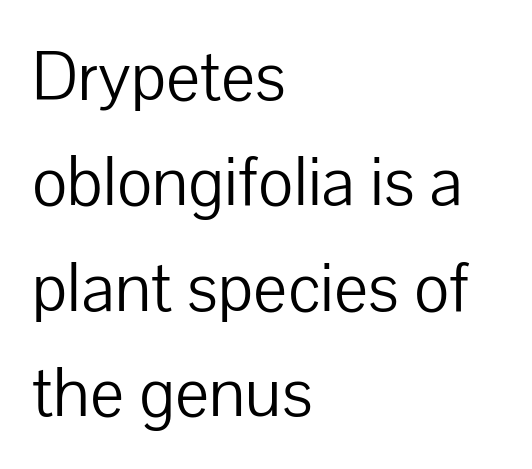
The image shows 68 px light sans-serif type, upright; set left-aligned, normal line spacing (1.55x), normal letter spacing, not underlined; low stroke contrast and a medium x-height.
